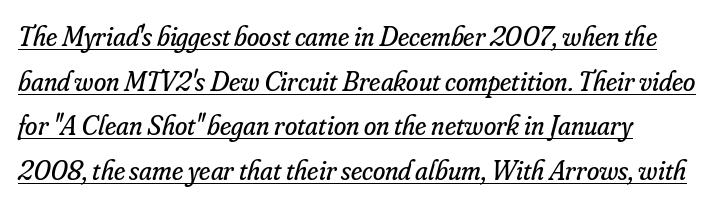
{"serif": "yes", "italic": "yes", "lean": "right", "slant_degrees": 16, "bold": "no", "weight": "regular", "width": "normal", "stroke_contrast": "low", "x_height": "small", "monospaced": "no", "underline": "yes", "line_spacing": "normal", "line_spacing_ratio": 1.59, "letter_spacing": "normal", "letter_spacing_em": 0.0, "glyph_px": 28}
